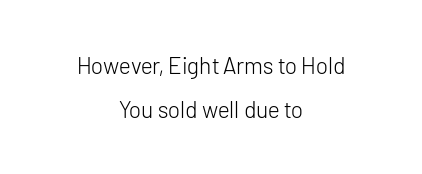
{"italic": "no", "bold": "no", "underline": "no", "align": "center", "line_spacing": "loose", "line_spacing_ratio": 1.91, "letter_spacing": "normal", "letter_spacing_em": 0.0, "glyph_px": 23}
